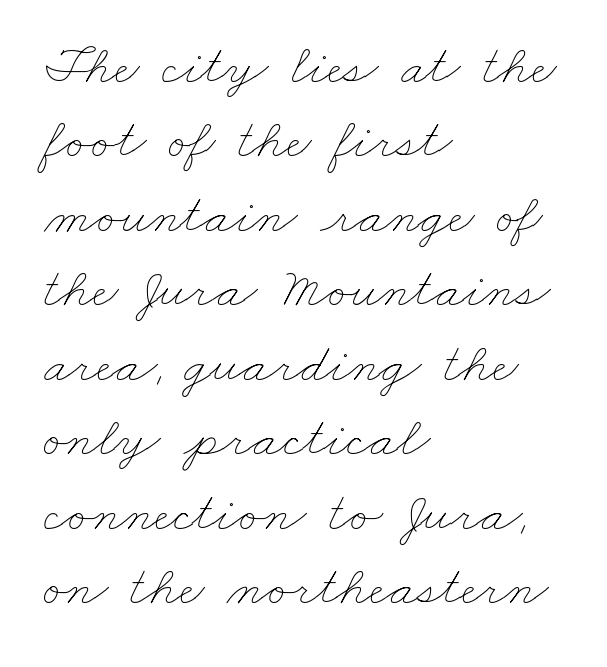
Honestly, the row spacing looks completely unremarkable. Every row of glyphs begins at an identical x-position on the left. The letters advance in unequal steps, a hallmark of proportional type. The characters are drawn with everyday or finer stroke widths.
